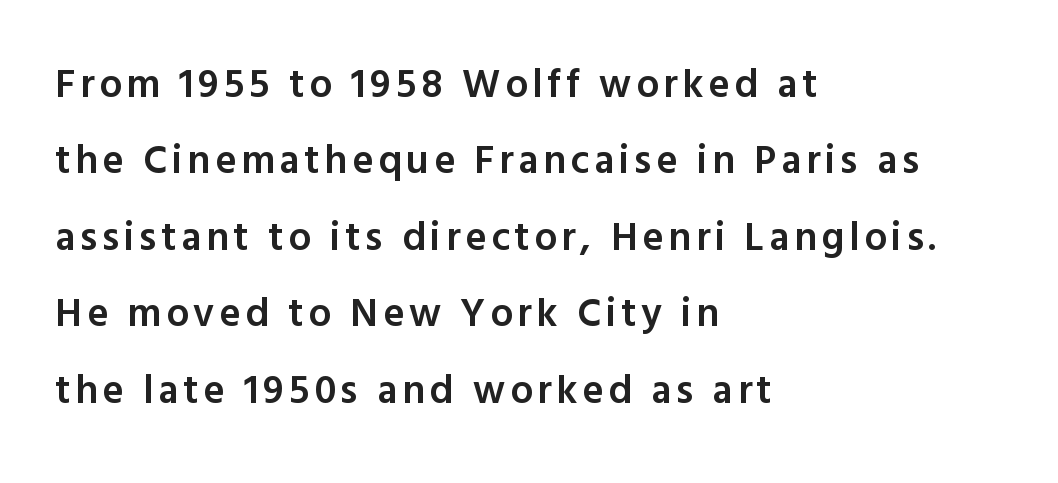
{"serif": "no", "italic": "no", "bold": "semi", "weight": "semibold", "width": "normal", "x_height": "medium", "monospaced": "no", "underline": "no", "align": "left", "line_spacing": "loose", "line_spacing_ratio": 1.91, "glyph_px": 40}
